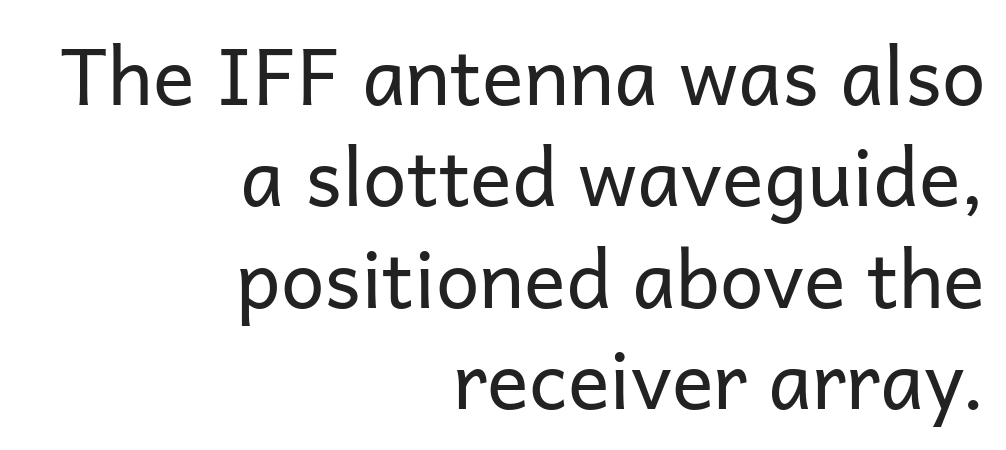
{"serif": "no", "italic": "no", "bold": "no", "weight": "regular", "width": "normal", "stroke_contrast": "low", "x_height": "medium", "monospaced": "no", "underline": "no", "align": "right", "line_spacing": "normal", "line_spacing_ratio": 1.3, "letter_spacing": "normal", "letter_spacing_em": 0.0, "glyph_px": 78}
